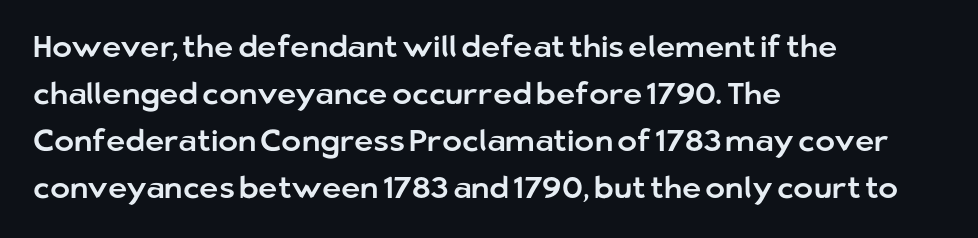
Q: Is the text italic (slanted)? A: No, it is upright.
Q: Is the typeface a serif or a sans-serif typeface? A: Sans-serif.
Q: Is the text underlined? A: No.
Q: How is the paragraph aligned? A: Left-aligned.
Q: Is the spacing between letters normal or unusually wide? A: Normal.
Q: Is the spacing between lines tight, normal or loose? A: Normal.
Q: Width (condensed, normal, or wide)? A: Normal.
Q: Stroke contrast? A: Low.
Q: x-height? A: Medium.
Q: Monospaced? A: No.
